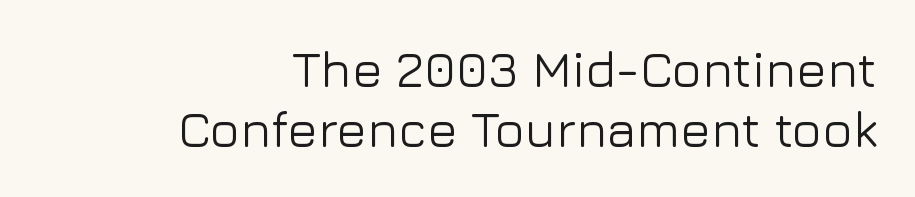
The image shows 50 px sans-serif type, upright; set right-aligned, line spacing 1.21x, normal letter spacing, not underlined; low stroke contrast and a medium x-height.
